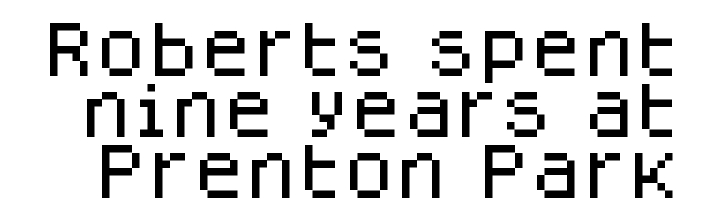
{"serif": "no", "italic": "no", "width": "normal", "stroke_contrast": "low", "x_height": "large", "monospaced": "no", "underline": "no", "line_spacing": "tight", "line_spacing_ratio": 1.02, "letter_spacing": "normal", "letter_spacing_em": 0.0, "glyph_px": 60}
